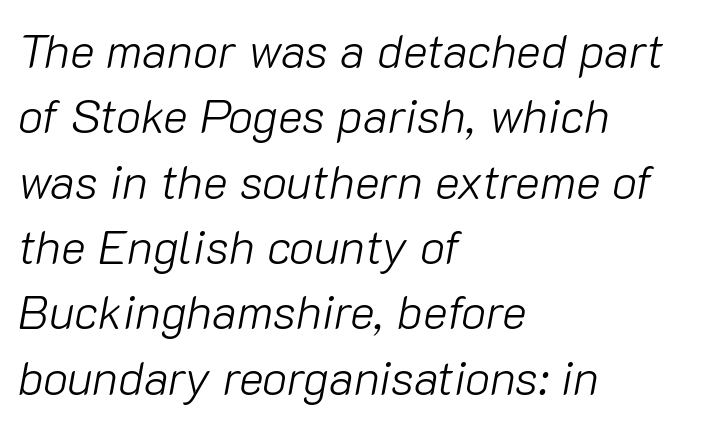
Descenders are the only things crossing below the line. Short and long lines alike share a common starting point at left. A typesetter would call this zero additional tracking. The passage shown is typed in a proportional face where columns would drift. Does the leading feel generous? No, just average. Would a proofreader flag this as italicized? Yes.
